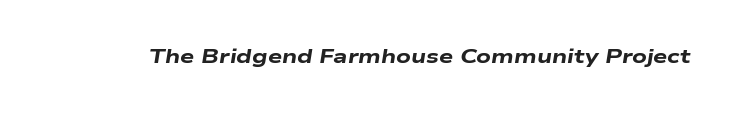
Every letter is thick-stroked: bold, no question. The foot of each line stays bare and open. The specimen reads as italic at a glance. Between one letter and the next there's only the usual sliver of space.
